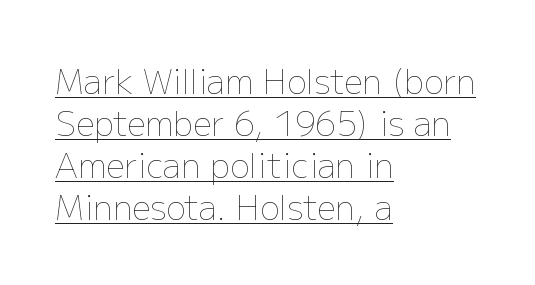
The image shows 33 px thin type, upright; set left-aligned, normal line spacing (1.27x), normal letter spacing, underlined; low stroke contrast and a medium x-height.
